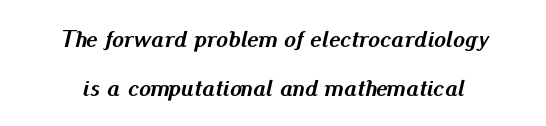
{"italic": "yes", "lean": "right", "slant_degrees": 13, "bold": "yes", "underline": "no", "line_spacing": "loose", "line_spacing_ratio": 2.06, "letter_spacing": "normal", "letter_spacing_em": 0.0, "glyph_px": 24}
